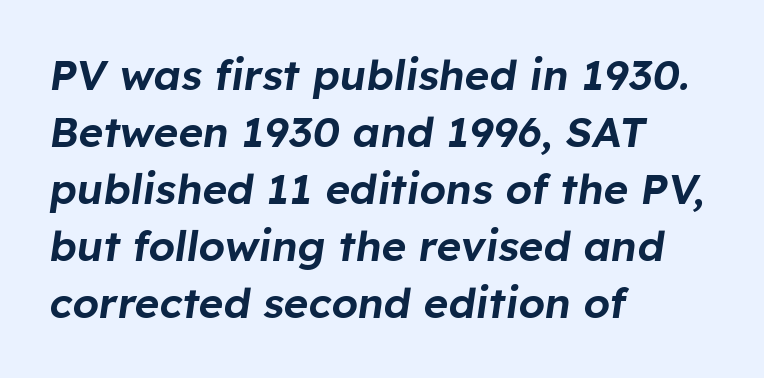
{"italic": "yes", "lean": "right", "slant_degrees": 8, "width": "normal", "stroke_contrast": "low", "x_height": "medium", "monospaced": "no", "underline": "no", "align": "left", "line_spacing": "normal", "line_spacing_ratio": 1.36, "letter_spacing": "normal", "letter_spacing_em": 0.0, "glyph_px": 42}
